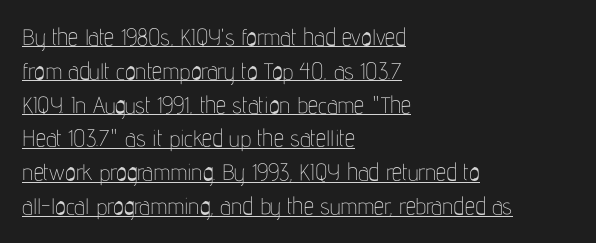
Q: Is the text bold? A: No.
Q: Is the text italic (slanted)? A: No, it is upright.
Q: Is the text underlined? A: Yes.
Q: How is the paragraph aligned? A: Left-aligned.
Q: Is the spacing between letters normal or unusually wide? A: Normal.
Q: Is the spacing between lines tight, normal or loose? A: Normal.
